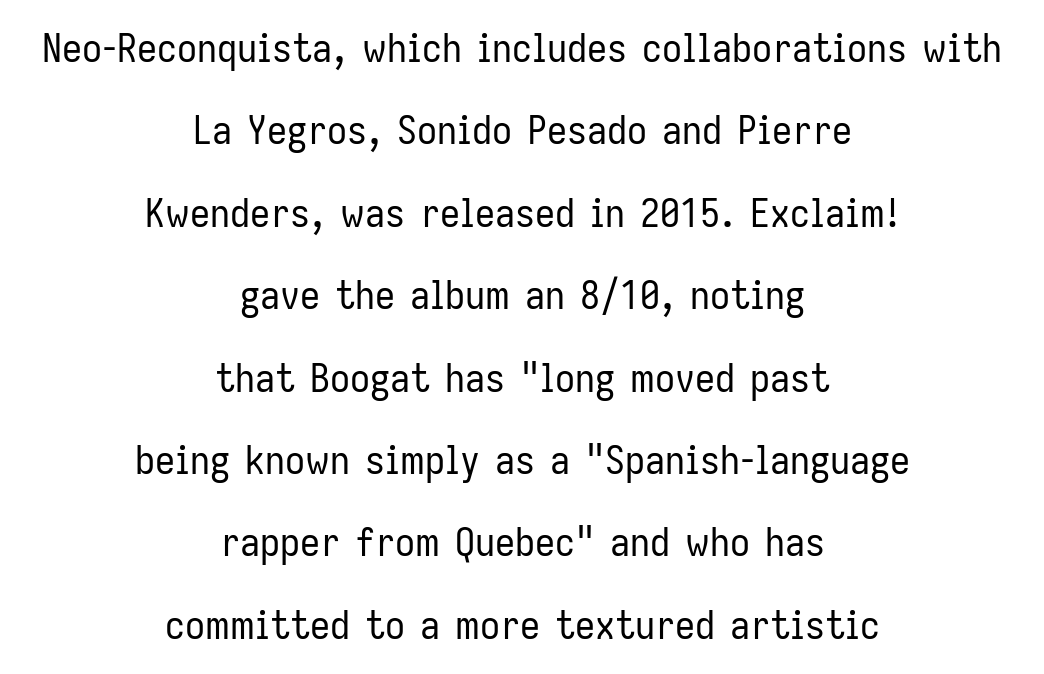
The cut favours lightness, reaching ordinary text weight at its darkest. Leftover space on each line is divided equally before and after the words. Is there any slant? The stems are plumb. There is no visible air inserted between adjacent glyphs.
